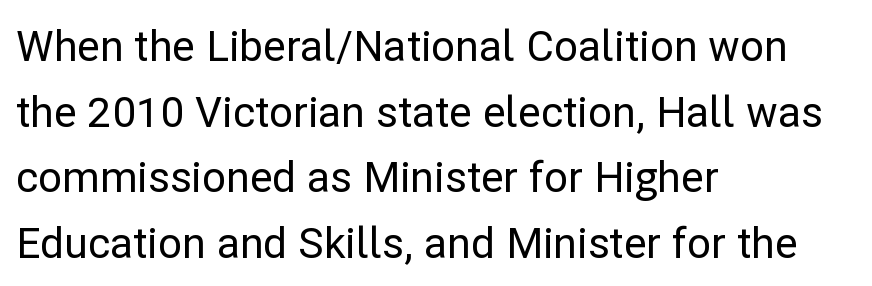
The image shows 42 px sans-serif type, upright; set left-aligned, normal line spacing (1.56x), normal letter spacing, not underlined; low stroke contrast and a medium x-height.
